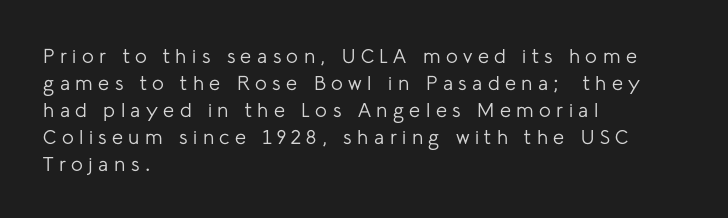
{"italic": "no", "bold": "no", "underline": "no", "align": "left", "line_spacing": "normal", "line_spacing_ratio": 1.35, "letter_spacing": "wide", "letter_spacing_em": 0.27, "glyph_px": 20}
